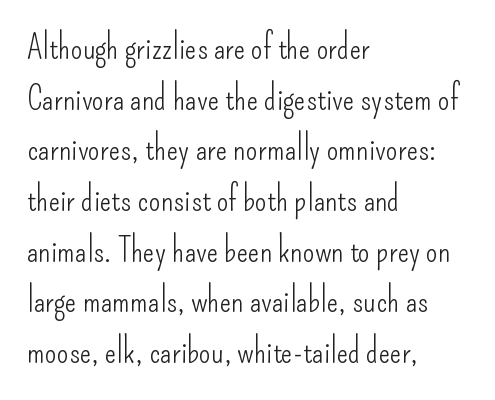
A student would call this left alignment; a typographer would say flush left, rag right. Spacing between characters is what you'd get straight out of the box. Spacing verdict: proportional, widths tailored to each character. In terms of leading, this rendering sits right in the middle. These lines are composed in type without serifs.
